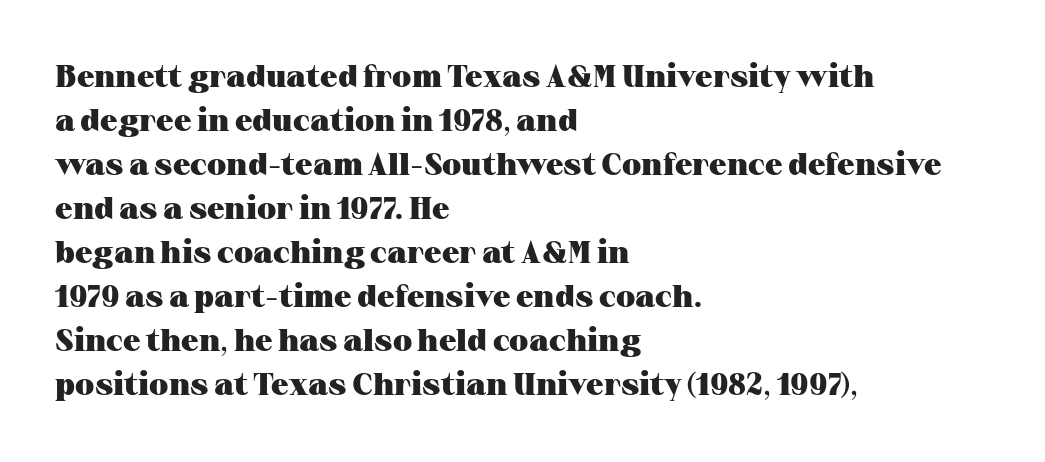
{"serif": "yes", "italic": "no", "bold": "yes", "weight": "heavy", "width": "wide", "stroke_contrast": "medium", "x_height": "medium", "monospaced": "no", "underline": "no", "align": "left", "line_spacing": "normal", "line_spacing_ratio": 1.42, "letter_spacing": "normal", "letter_spacing_em": 0.0, "glyph_px": 31}
